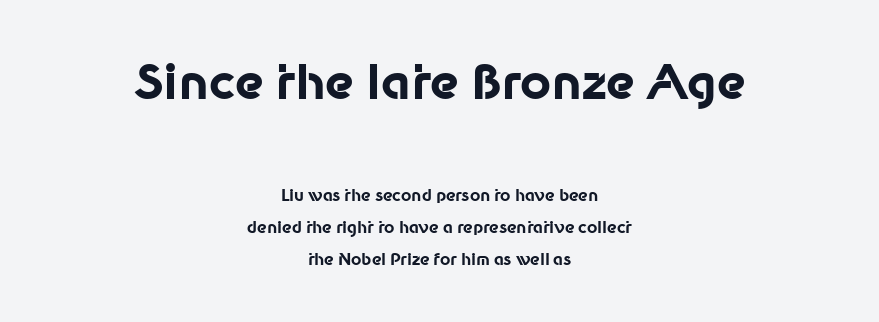
Q: Is the text bold? A: Yes.
Q: Is the text italic (slanted)? A: No, it is upright.
Q: Is the typeface a serif or a sans-serif typeface? A: Sans-serif.
Q: Is the text underlined? A: No.
Q: How is the paragraph aligned? A: Centered.
Q: Is the spacing between letters normal or unusually wide? A: Normal.
Q: Is the spacing between lines tight, normal or loose? A: Loose.
Q: Which block of text is set in a larger size, the first (top) or the second (bottom)? A: The first (top) one.
Q: Width (condensed, normal, or wide)? A: Normal.
Q: Stroke contrast? A: Low.
Q: x-height? A: Medium.
Q: Monospaced? A: No.
